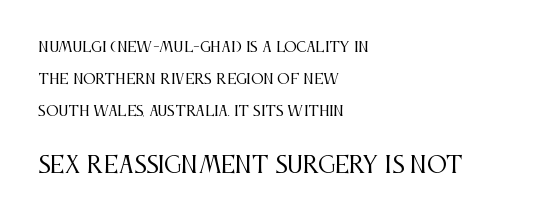
The image shows 22 px text type, upright; set left-aligned, loose line spacing (2.28x), normal letter spacing, not underlined; the second (bottom) block is 1.57x larger.
